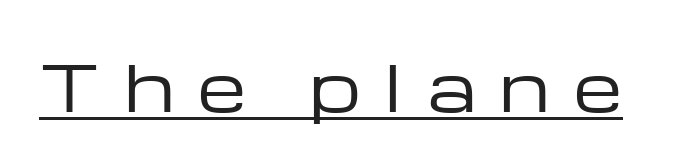
The image shows 63 px regular-weight, wide sans-serif type, upright; set unusually wide letter spacing (+0.39 em), underlined; low stroke contrast and a medium x-height.
